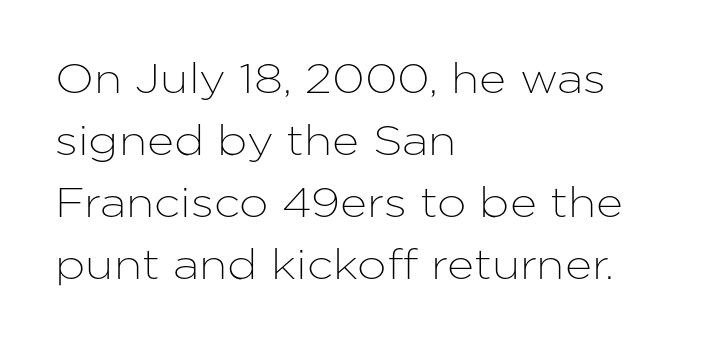
{"serif": "no", "italic": "no", "width": "normal", "stroke_contrast": "low", "x_height": "medium", "monospaced": "no", "underline": "no", "align": "left", "line_spacing": "normal", "line_spacing_ratio": 1.48, "letter_spacing": "normal", "letter_spacing_em": 0.0, "glyph_px": 42}
